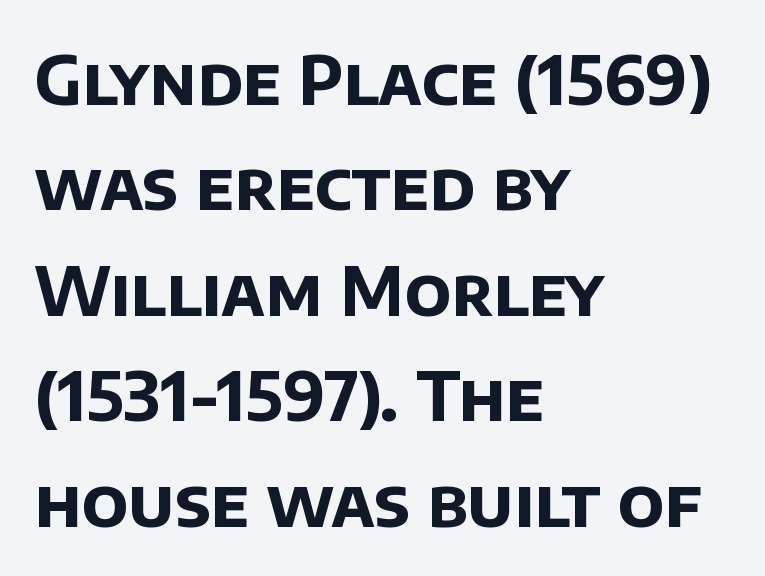
{"serif": "no", "bold": "yes", "weight": "bold", "width": "normal", "stroke_contrast": "low", "x_height": "large", "monospaced": "no", "underline": "no", "align": "left", "line_spacing": "normal", "line_spacing_ratio": 1.55, "letter_spacing": "normal", "letter_spacing_em": 0.0, "glyph_px": 68}
